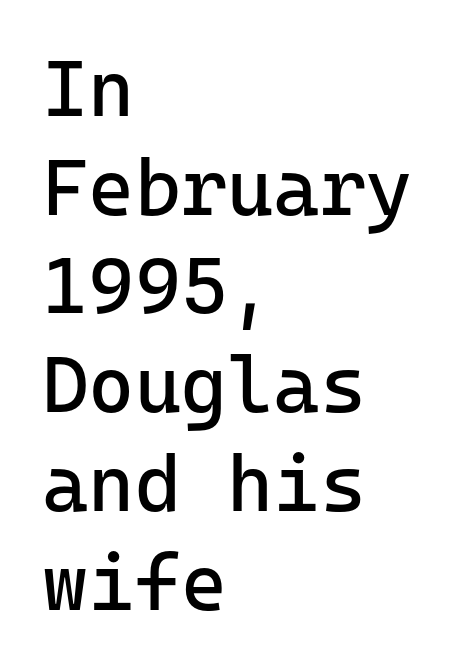
{"serif": "no", "italic": "no", "bold": "no", "weight": "regular", "width": "normal", "stroke_contrast": "low", "x_height": "medium", "monospaced": "yes", "underline": "no", "align": "left", "line_spacing": "normal", "line_spacing_ratio": 1.25, "letter_spacing": "normal", "letter_spacing_em": 0.0, "glyph_px": 79}
